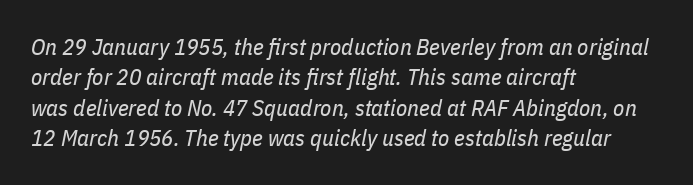
{"italic": "yes", "lean": "right", "slant_degrees": 11, "bold": "no", "underline": "no", "align": "left", "line_spacing": "normal", "line_spacing_ratio": 1.32, "letter_spacing": "normal", "letter_spacing_em": 0.0, "glyph_px": 23}
